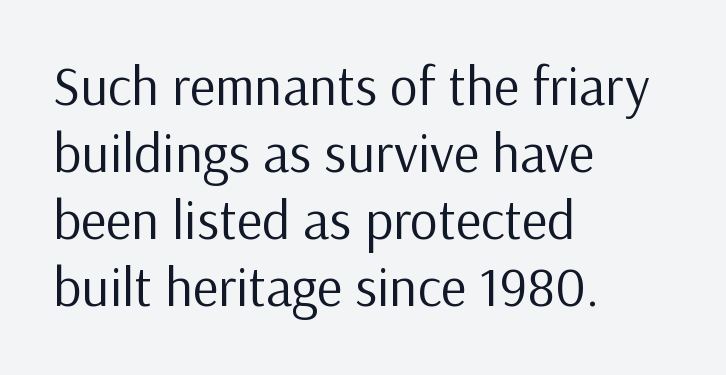
Q: Is the text bold? A: No.
Q: Is the text italic (slanted)? A: No, it is upright.
Q: Is the typeface a serif or a sans-serif typeface? A: Sans-serif.
Q: Is the text underlined? A: No.
Q: How is the paragraph aligned? A: Left-aligned.
Q: Is the spacing between letters normal or unusually wide? A: Normal.
Q: Width (condensed, normal, or wide)? A: Normal.
Q: Stroke contrast? A: Low.
Q: x-height? A: Medium.
Q: Monospaced? A: No.
